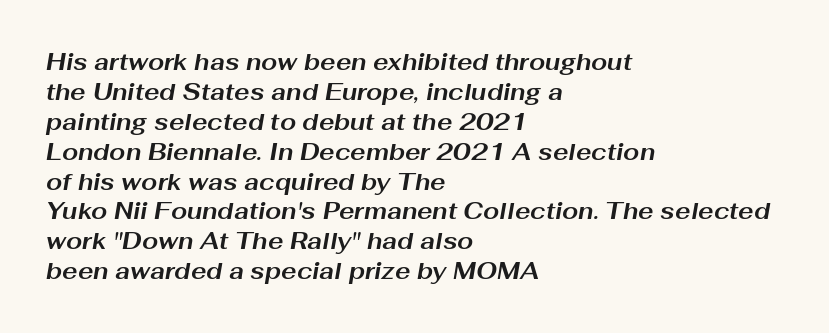
A typesetter would call this leading conventional body-copy spacing. In terms of letterspacing, this is plain default setting. The passage shown is emphatically bold. Descender tails drop into unmarked territory. It's the slanting kind of type. One-word summary of the alignment: left.
